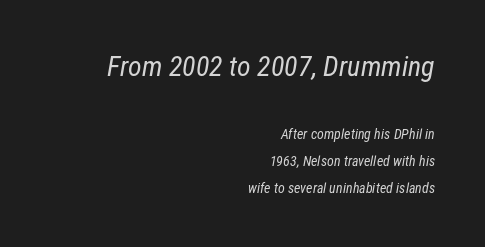
Q: Is the text bold? A: No.
Q: Is the typeface a serif or a sans-serif typeface? A: Sans-serif.
Q: Is the text underlined? A: No.
Q: How is the paragraph aligned? A: Right-aligned.
Q: Is the spacing between letters normal or unusually wide? A: Normal.
Q: Is the spacing between lines tight, normal or loose? A: Loose.
Q: Which block of text is set in a larger size, the first (top) or the second (bottom)? A: The first (top) one.
Q: Width (condensed, normal, or wide)? A: Condensed.
Q: Stroke contrast? A: Low.
Q: x-height? A: Medium.
Q: Monospaced? A: No.
